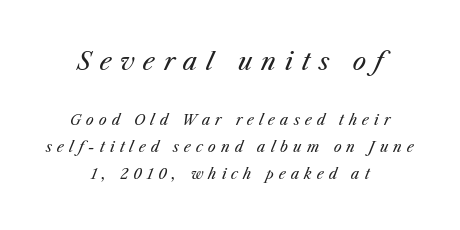
Q: Is the text bold? A: No.
Q: Is the text italic (slanted)? A: Yes, it leans right by about 25 degrees.
Q: Is the text underlined? A: No.
Q: How is the paragraph aligned? A: Centered.
Q: Is the spacing between letters normal or unusually wide? A: Unusually wide.
Q: Is the spacing between lines tight, normal or loose? A: Loose.
Q: Which block of text is set in a larger size, the first (top) or the second (bottom)? A: The first (top) one.
